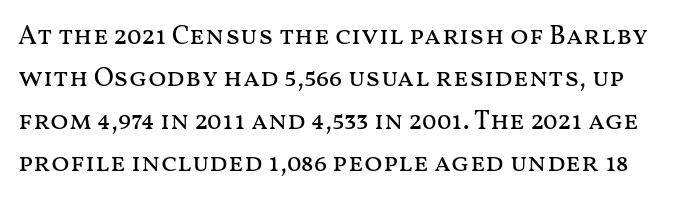
Q: Is the text bold? A: No.
Q: Is the text italic (slanted)? A: No, it is upright.
Q: Is the text underlined? A: No.
Q: Is the spacing between letters normal or unusually wide? A: Normal.
Q: Is the spacing between lines tight, normal or loose? A: Normal.
